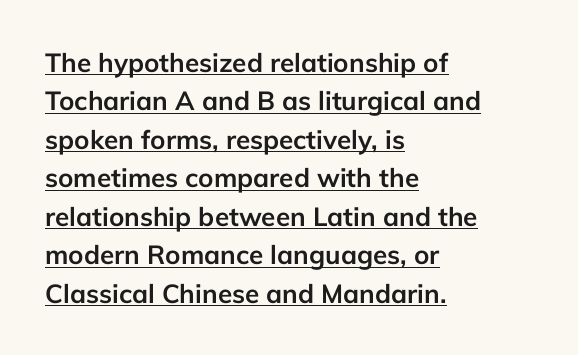
The image shows 26 px bold type, upright; set left-aligned, normal line spacing (1.48x), normal letter spacing, underlined.
